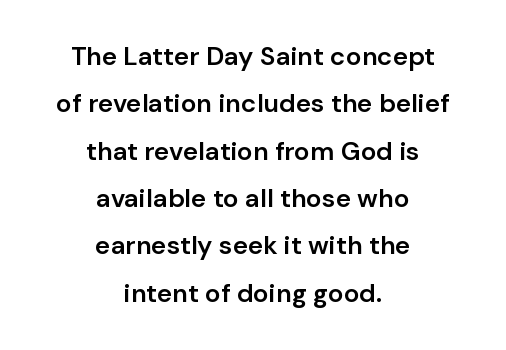
The passage shown has conventional tracking throughout. The type sits square on the baseline with zero lean. Alignment: centered. Typesetter's note: demi weight, one step under bold. Words float on clear page, feet unadorned.
